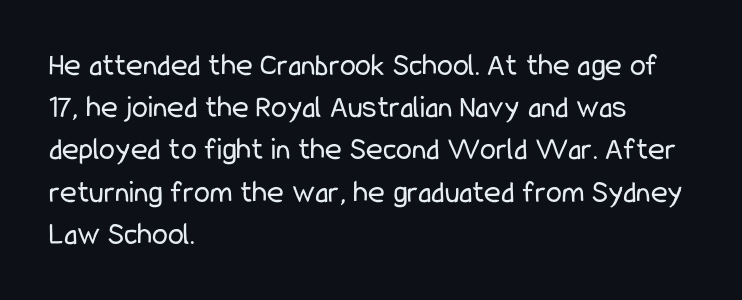
Q: Is the text bold? A: No.
Q: Is the text italic (slanted)? A: No, it is upright.
Q: Is the typeface a serif or a sans-serif typeface? A: Sans-serif.
Q: Is the text underlined? A: No.
Q: How is the paragraph aligned? A: Left-aligned.
Q: Is the spacing between letters normal or unusually wide? A: Normal.
Q: Is the spacing between lines tight, normal or loose? A: Normal.
Q: Width (condensed, normal, or wide)? A: Condensed.
Q: Stroke contrast? A: Low.
Q: x-height? A: Medium.
Q: Monospaced? A: No.
